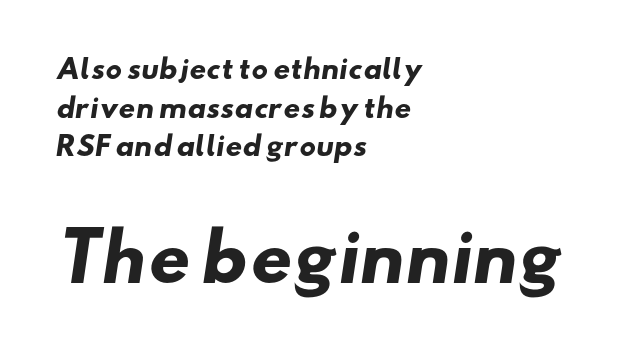
{"serif": "no", "bold": "yes", "weight": "heavy", "width": "wide", "stroke_contrast": "low", "x_height": "small", "monospaced": "no", "underline": "no", "align": "left", "line_spacing": "normal", "line_spacing_ratio": 1.49, "letter_spacing": "normal", "letter_spacing_em": 0.0, "larger_block": "second", "size_ratio": 2.5, "glyph_px": 65}
